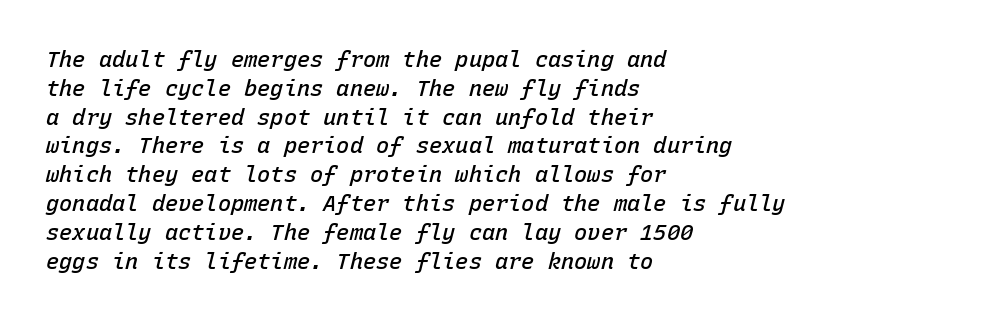
Q: Is the text bold? A: Semi-bold.
Q: Is the text italic (slanted)? A: Yes, it leans right by about 15 degrees.
Q: Is the text underlined? A: No.
Q: How is the paragraph aligned? A: Left-aligned.
Q: Is the spacing between letters normal or unusually wide? A: Normal.
Q: Is the spacing between lines tight, normal or loose? A: Normal.
